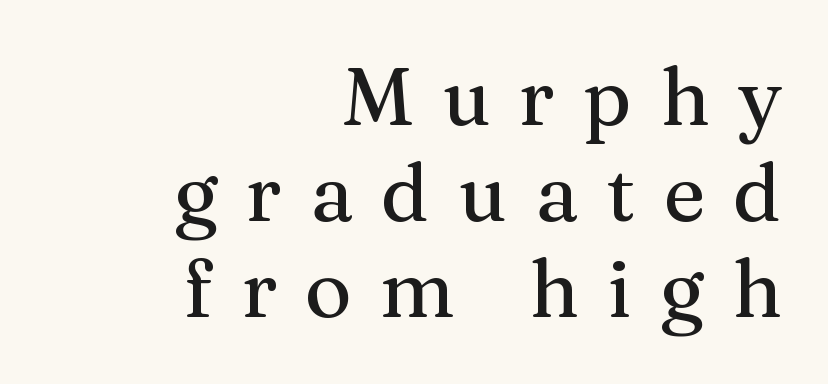
Q: Is the text italic (slanted)? A: No, it is upright.
Q: Is the typeface a serif or a sans-serif typeface? A: Serif.
Q: Is the text underlined? A: No.
Q: How is the paragraph aligned? A: Right-aligned.
Q: Is the spacing between letters normal or unusually wide? A: Unusually wide.
Q: Width (condensed, normal, or wide)? A: Normal.
Q: Stroke contrast? A: Medium.
Q: x-height? A: Medium.
Q: Monospaced? A: No.
